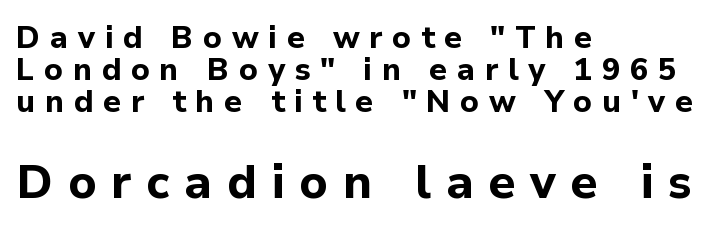
Q: Is the text bold? A: Yes.
Q: Is the text italic (slanted)? A: No, it is upright.
Q: Is the typeface a serif or a sans-serif typeface? A: Sans-serif.
Q: Is the text underlined? A: No.
Q: How is the paragraph aligned? A: Left-aligned.
Q: Is the spacing between letters normal or unusually wide? A: Unusually wide.
Q: Is the spacing between lines tight, normal or loose? A: Tight.
Q: Which block of text is set in a larger size, the first (top) or the second (bottom)? A: The second (bottom) one.
Q: Width (condensed, normal, or wide)? A: Normal.
Q: Stroke contrast? A: Low.
Q: x-height? A: Medium.
Q: Monospaced? A: No.
